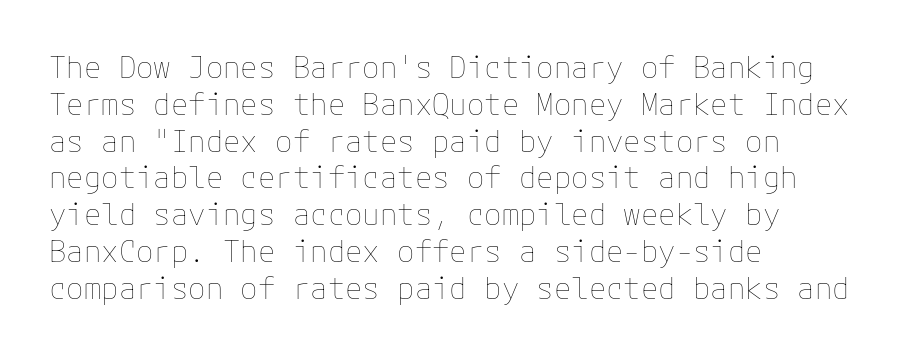
The image shows 29 px thin type, upright; set left-aligned, normal line spacing (1.27x), normal letter spacing, not underlined; low stroke contrast and a medium x-height.
